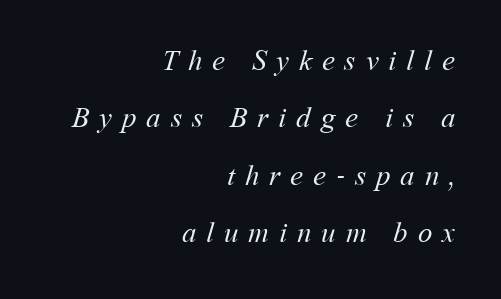
Q: Is the text bold? A: No.
Q: Is the text underlined? A: No.
Q: How is the paragraph aligned? A: Right-aligned.
Q: Is the spacing between letters normal or unusually wide? A: Unusually wide.
Q: Is the spacing between lines tight, normal or loose? A: Loose.
Q: Width (condensed, normal, or wide)? A: Normal.
Q: Stroke contrast? A: Medium.
Q: x-height? A: Medium.
Q: Monospaced? A: No.
